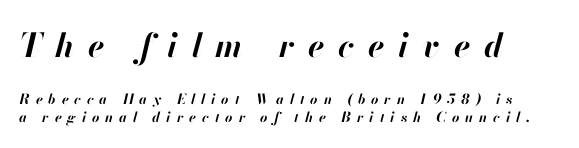
How heavy is the stroke? Heavy — this is a bold. The lines are quadded left. Inter-character spacing is expanded well beyond the font's built-in metrics. These lines sit exactly where default settings would place them. Think of a printed novel: that variable character pitch is what you see here.
